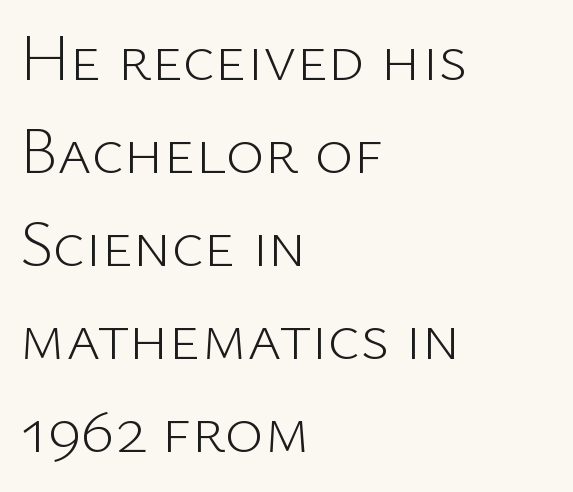
Q: Is the text bold? A: No.
Q: Is the text italic (slanted)? A: No, it is upright.
Q: Is the typeface a serif or a sans-serif typeface? A: Sans-serif.
Q: Is the text underlined? A: No.
Q: How is the paragraph aligned? A: Left-aligned.
Q: Is the spacing between letters normal or unusually wide? A: Normal.
Q: Is the spacing between lines tight, normal or loose? A: Normal.
Q: Width (condensed, normal, or wide)? A: Normal.
Q: Stroke contrast? A: Low.
Q: x-height? A: Medium.
Q: Monospaced? A: No.
